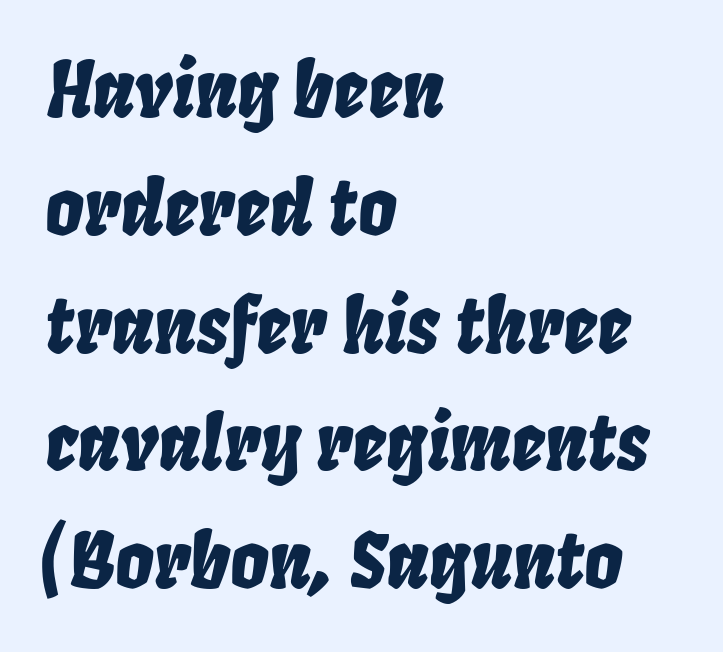
{"italic": "yes", "lean": "right", "slant_degrees": 8, "width": "condensed", "stroke_contrast": "low", "x_height": "large", "monospaced": "no", "underline": "no", "align": "left", "line_spacing": "normal", "line_spacing_ratio": 1.55, "letter_spacing": "normal", "letter_spacing_em": 0.0, "glyph_px": 76}
